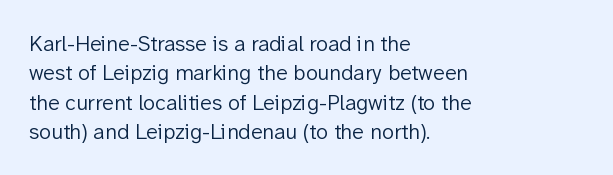
Q: Is the text bold? A: No.
Q: Is the text italic (slanted)? A: No, it is upright.
Q: Is the text underlined? A: No.
Q: How is the paragraph aligned? A: Left-aligned.
Q: Is the spacing between letters normal or unusually wide? A: Normal.
Q: Is the spacing between lines tight, normal or loose? A: Normal.
